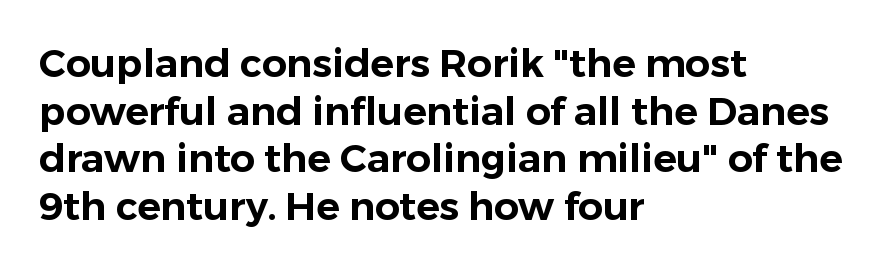
{"serif": "no", "italic": "no", "width": "normal", "stroke_contrast": "low", "x_height": "medium", "monospaced": "no", "underline": "no", "align": "left", "line_spacing_ratio": 1.22, "letter_spacing": "normal", "letter_spacing_em": 0.0, "glyph_px": 39}
